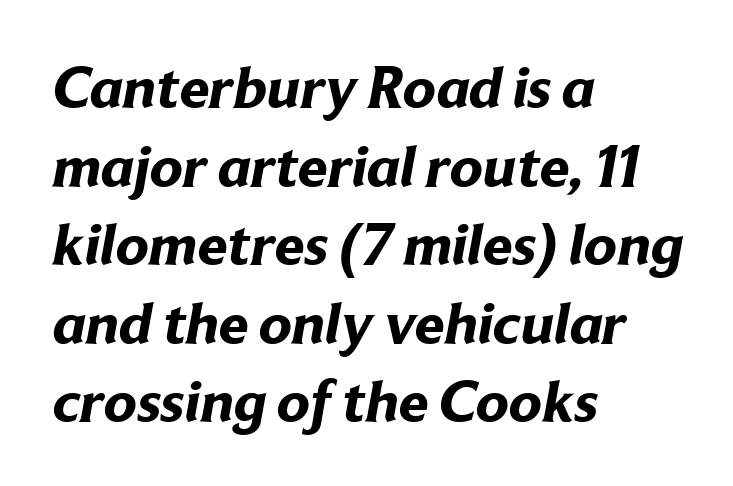
The image shows 60 px bold sans-serif type; set left-aligned, normal line spacing (1.31x), normal letter spacing, not underlined; low stroke contrast and a medium x-height.
